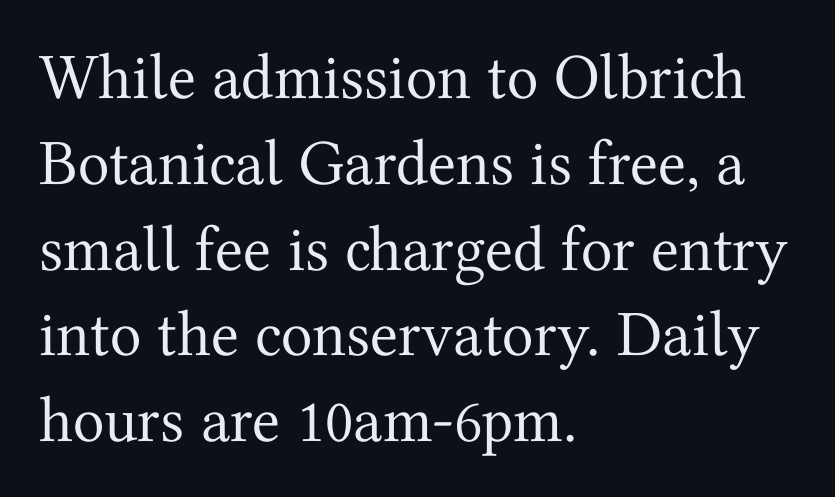
The image shows 65 px regular-weight serif type, upright; set left-aligned, normal line spacing (1.32x), normal letter spacing, not underlined; medium stroke contrast and a medium x-height.
